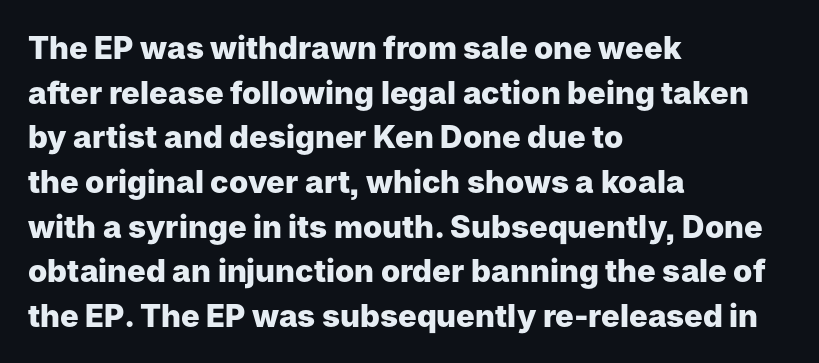
Ordinary non-slanted type is in use. Each letter keeps its own natural width here, so spacing adapts to shape. The foot of each line stays bare and open. Every row of glyphs begins at an identical x-position on the left. Typesetter's note: full bold, strokes at maximum text heaviness. Each letter's strokes conclude bluntly, with no projecting serifs.
